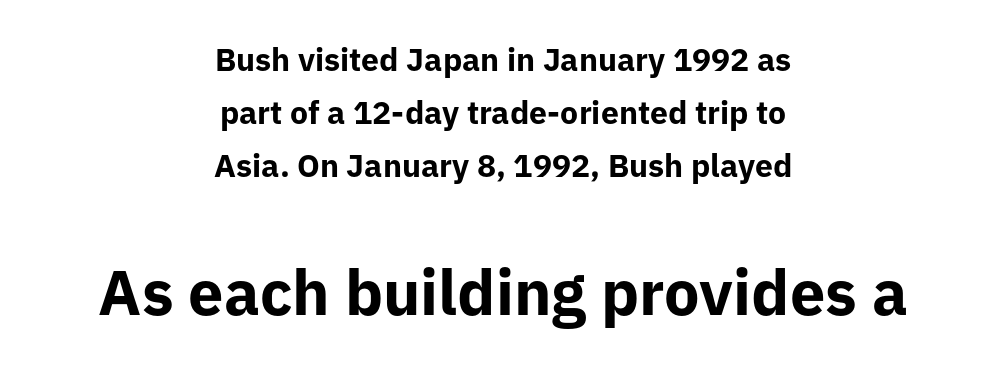
Is there any slant? The stems are plumb. Typesetter's note — lower block bumped up in size, upper block left smaller. This is heavy type, rendered in bold. The baseline area is clear. Glyph-to-glyph distance matches everyday printed text. The rendering uses natural spacing where letterforms have individual widths.
